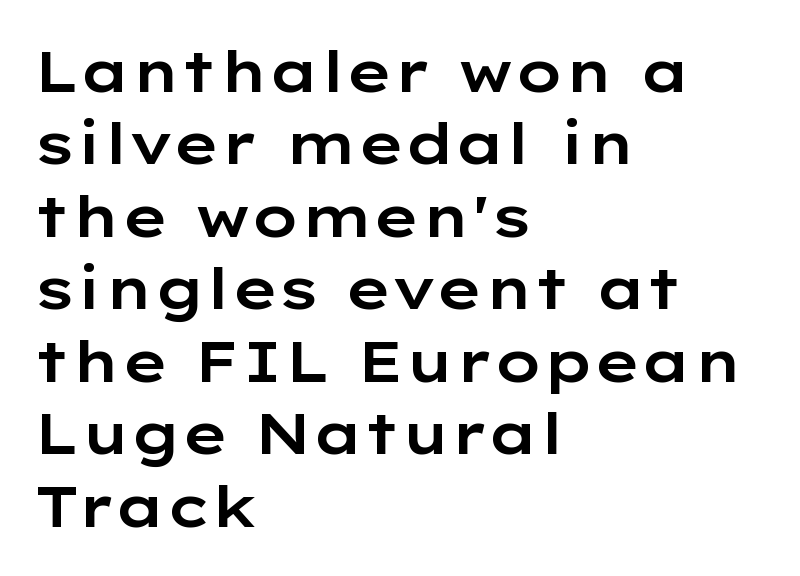
{"serif": "no", "italic": "no", "width": "wide", "stroke_contrast": "low", "x_height": "medium", "monospaced": "no", "underline": "no", "align": "left", "line_spacing": "normal", "line_spacing_ratio": 1.25, "letter_spacing": "normal", "letter_spacing_em": 0.0, "glyph_px": 58}
